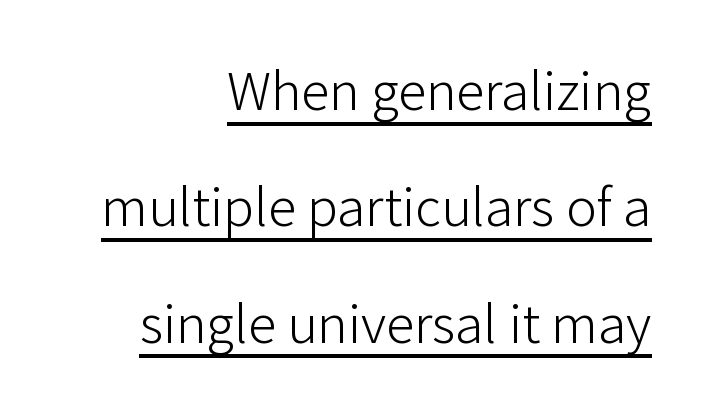
Font category for this specimen: sans-serif. Loosely led — the rows are spread out. Layout note: lines flush right. The type is set solid horizontally, with unmodified tracking. This is underlined copy, the kind a proofreader might mark for attention.
